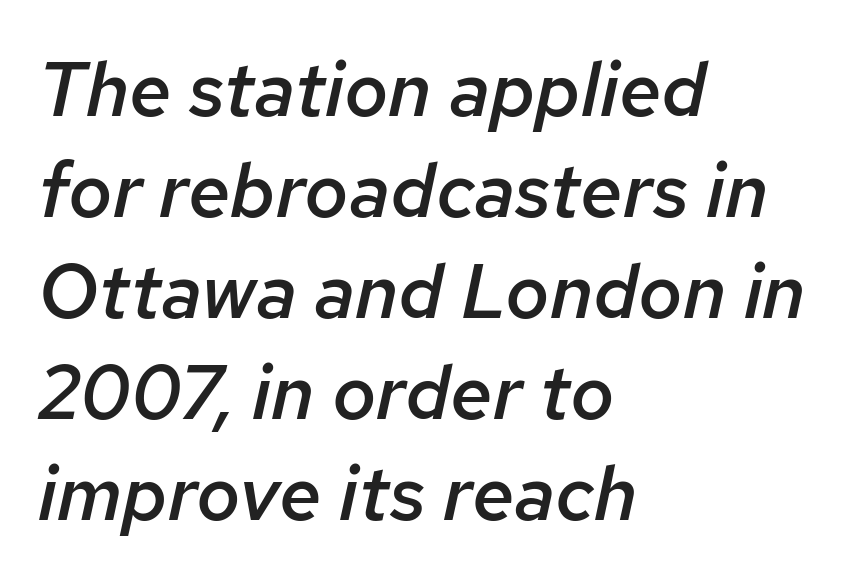
Q: Is the text bold? A: Semi-bold.
Q: Is the text italic (slanted)? A: Yes, it leans right by about 12 degrees.
Q: Is the text underlined? A: No.
Q: How is the paragraph aligned? A: Left-aligned.
Q: Is the spacing between letters normal or unusually wide? A: Normal.
Q: Is the spacing between lines tight, normal or loose? A: Normal.
Q: Width (condensed, normal, or wide)? A: Normal.
Q: Stroke contrast? A: Low.
Q: x-height? A: Medium.
Q: Monospaced? A: No.
